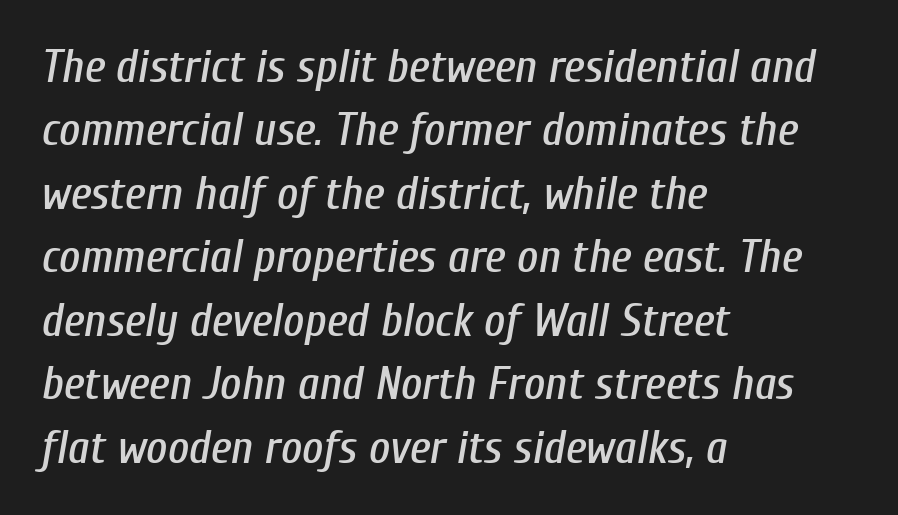
The image shows 46 px condensed type, italic (leaning right); set left-aligned, normal line spacing (1.38x), normal letter spacing, not underlined; low stroke contrast and a medium x-height.
